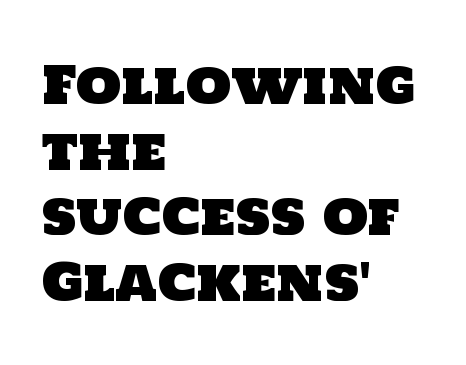
{"serif": "no", "width": "normal", "stroke_contrast": "low", "x_height": "large", "monospaced": "no", "underline": "no", "align": "left", "line_spacing": "normal", "line_spacing_ratio": 1.26, "letter_spacing": "normal", "letter_spacing_em": 0.0, "glyph_px": 52}
